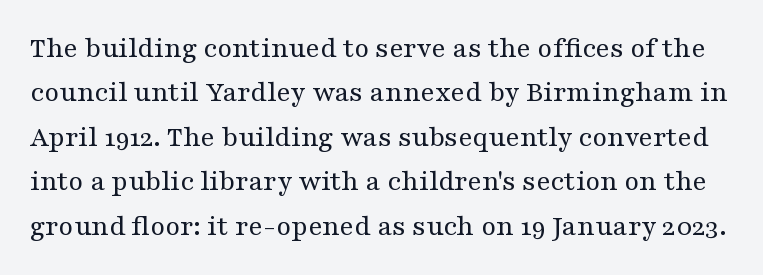
The image shows 30 px regular-weight, wide serif type, upright; set normal line spacing (1.48x), normal letter spacing, not underlined; medium stroke contrast and a medium x-height.
